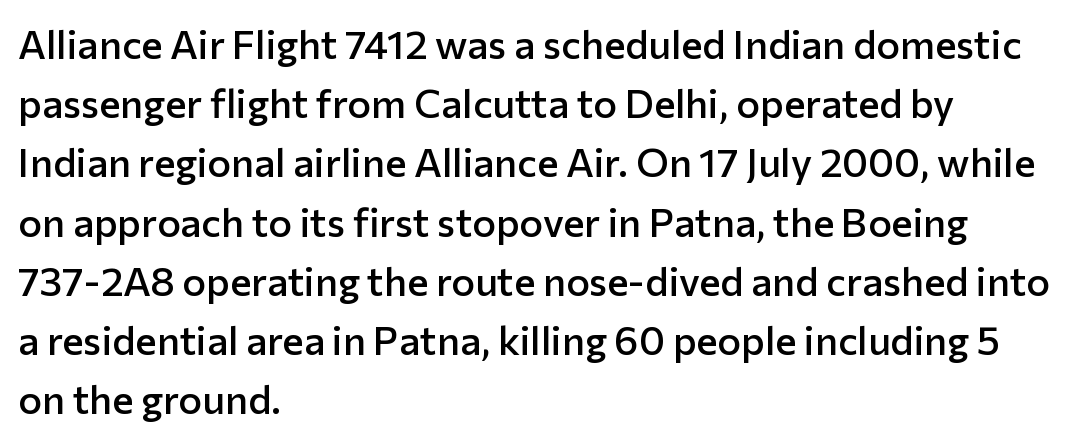
{"serif": "no", "italic": "no", "bold": "semi", "weight": "semibold", "width": "normal", "stroke_contrast": "low", "x_height": "medium", "monospaced": "no", "underline": "no", "align": "left", "line_spacing": "normal", "line_spacing_ratio": 1.48, "letter_spacing": "normal", "letter_spacing_em": 0.0, "glyph_px": 40}
